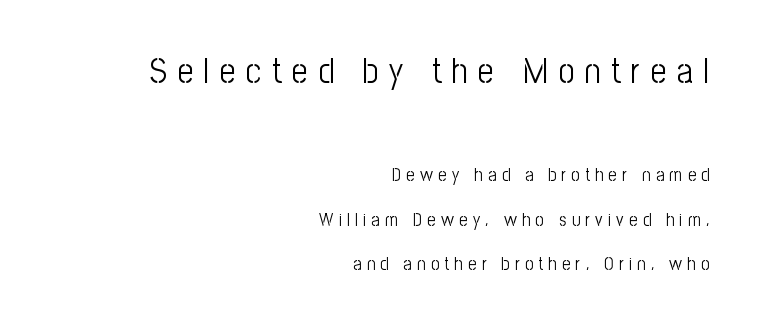
Q: Is the text bold? A: No.
Q: Is the text italic (slanted)? A: No, it is upright.
Q: Is the typeface a serif or a sans-serif typeface? A: Sans-serif.
Q: Is the text underlined? A: No.
Q: How is the paragraph aligned? A: Right-aligned.
Q: Is the spacing between letters normal or unusually wide? A: Unusually wide.
Q: Is the spacing between lines tight, normal or loose? A: Loose.
Q: Which block of text is set in a larger size, the first (top) or the second (bottom)? A: The first (top) one.
Q: Width (condensed, normal, or wide)? A: Condensed.
Q: Stroke contrast? A: Low.
Q: x-height? A: Medium.
Q: Monospaced? A: No.
